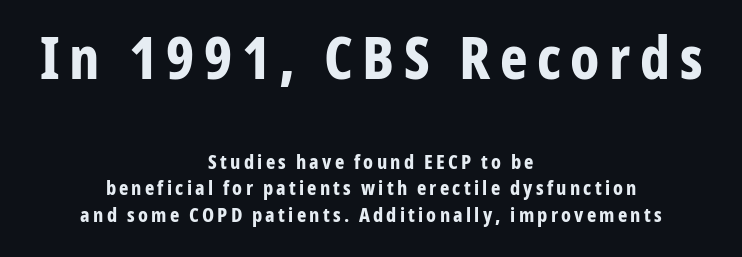
Proportional: the letters do not fall into vertical columns. Glance below the letters and you will spot only blank space. Where is the straight margin? There isn't one; the lines are centered. The text was rendered using a sans face with plain stroke endings.
